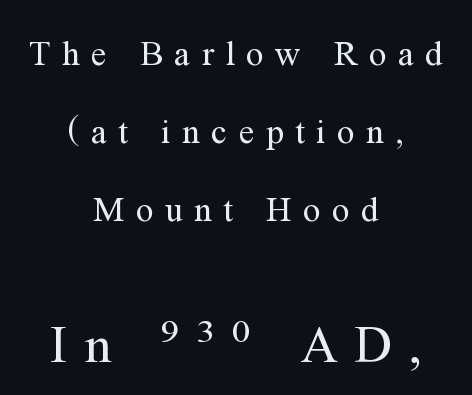
Just letters on the line, the space beneath them empty. The passage shown is typed in a proportional face where columns would drift. The letterforms sit at book weight or below. The lines are spread far apart with generous leading. The characters display serif detailing at their extremities. This rendering uses center alignment, leaving both contours irregular but symmetric.
